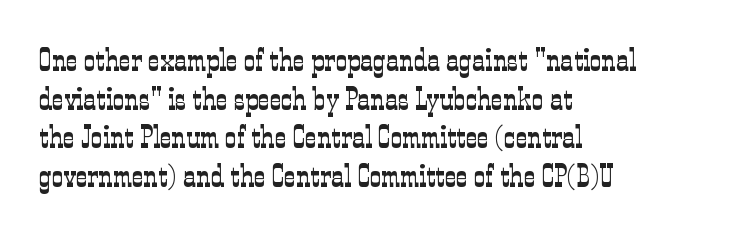
Compared with a centered layout, this one pins lines to the left instead. This reads as an unemphasized weight, regular at the heaviest. Each letter's strokes conclude with small projecting serifs. The rendering uses natural spacing where letterforms have individual widths. Any mark beneath the type? The region is blank. Italic: no, the glyphs are upright roman.
